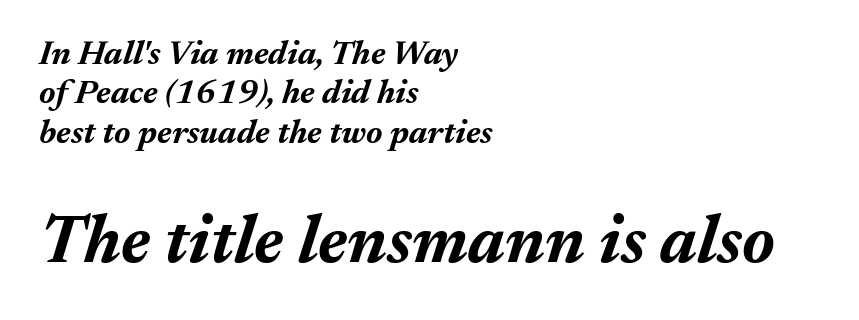
{"italic": "yes", "lean": "right", "slant_degrees": 17, "bold": "yes", "weight": "bold", "width": "normal", "stroke_contrast": "medium", "x_height": "medium", "monospaced": "no", "underline": "no", "align": "left", "line_spacing_ratio": 1.16, "letter_spacing": "normal", "letter_spacing_em": 0.0, "larger_block": "second", "size_ratio": 2.0, "glyph_px": 68}
